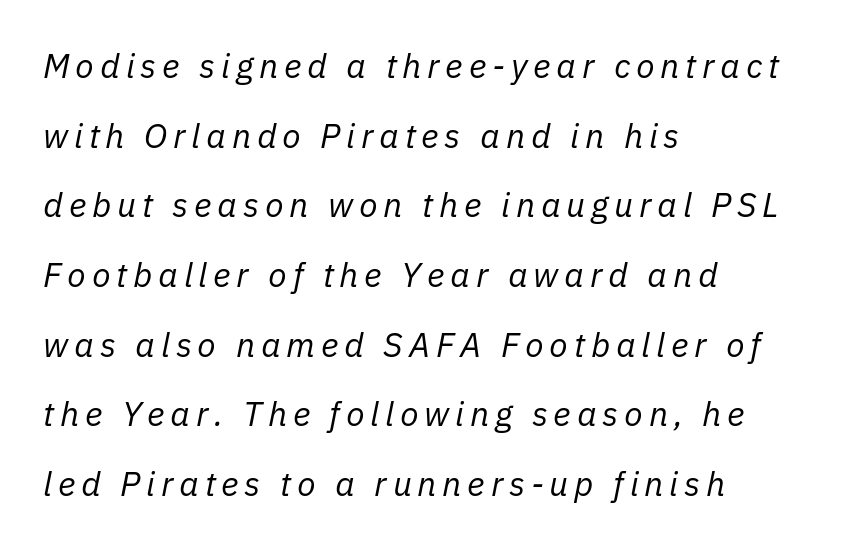
{"italic": "yes", "lean": "right", "slant_degrees": 11, "bold": "no", "weight": "regular", "width": "normal", "stroke_contrast": "low", "x_height": "medium", "monospaced": "no", "underline": "no", "align": "left", "line_spacing": "loose", "line_spacing_ratio": 2.05, "glyph_px": 34}
